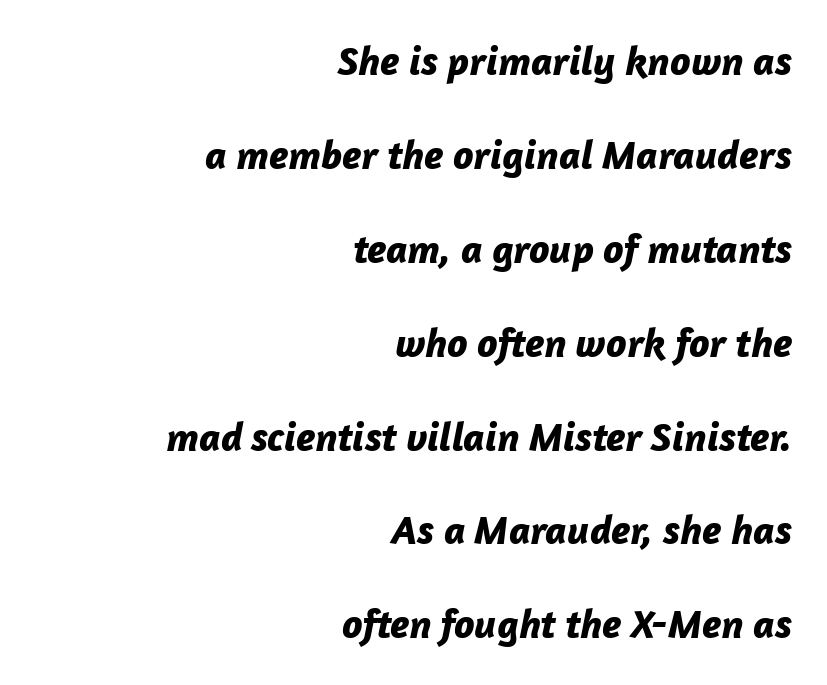
{"italic": "yes", "lean": "right", "slant_degrees": 12, "bold": "yes", "weight": "bold", "width": "normal", "stroke_contrast": "low", "x_height": "medium", "monospaced": "no", "underline": "no", "align": "right", "line_spacing": "loose", "line_spacing_ratio": 2.29, "letter_spacing": "normal", "letter_spacing_em": 0.0, "glyph_px": 41}
